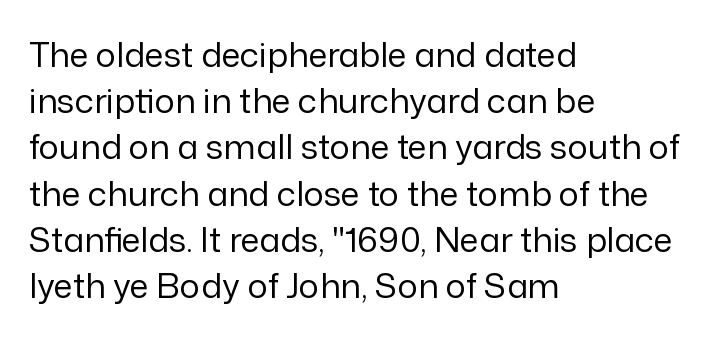
Q: Is the text bold? A: No.
Q: Is the text italic (slanted)? A: No, it is upright.
Q: Is the typeface a serif or a sans-serif typeface? A: Sans-serif.
Q: Is the text underlined? A: No.
Q: How is the paragraph aligned? A: Left-aligned.
Q: Is the spacing between letters normal or unusually wide? A: Normal.
Q: Is the spacing between lines tight, normal or loose? A: Normal.
Q: Width (condensed, normal, or wide)? A: Normal.
Q: Stroke contrast? A: Low.
Q: x-height? A: Medium.
Q: Monospaced? A: No.
